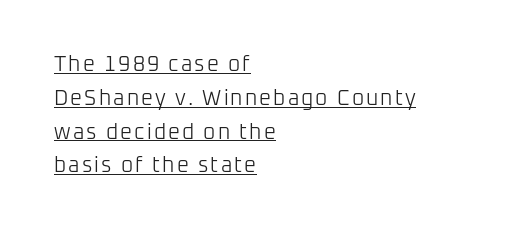
All the whitespace from short lines collects on the right. Tall strokes in this sample are plumb rather than angled. Bold? No — there's no thickening of the strokes. This block has exactly the height ordinary leading produces. Glance below the letters and you will spot a drawn line.
